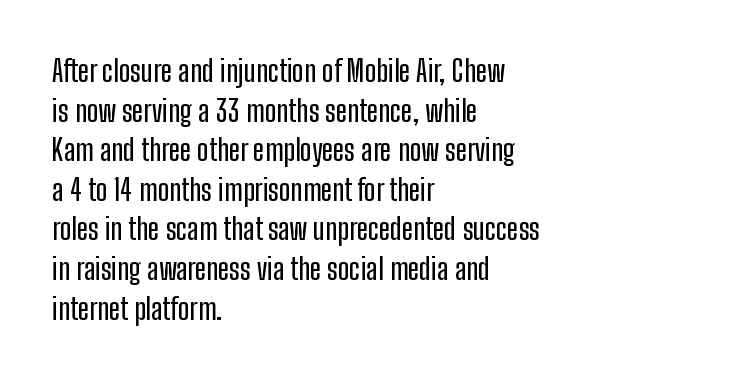
{"serif": "no", "italic": "no", "width": "condensed", "stroke_contrast": "low", "x_height": "medium", "monospaced": "no", "underline": "no", "align": "left", "line_spacing": "normal", "line_spacing_ratio": 1.32, "letter_spacing": "normal", "letter_spacing_em": 0.0, "glyph_px": 30}
